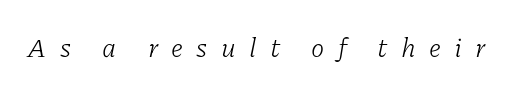
Letters rest on an invisible, unmarked baseline. Characters follow at a spacing far wider than the type designer built in. If you drew a line through each stem, it would be angled. Bold? No — there's no thickening of the strokes.
